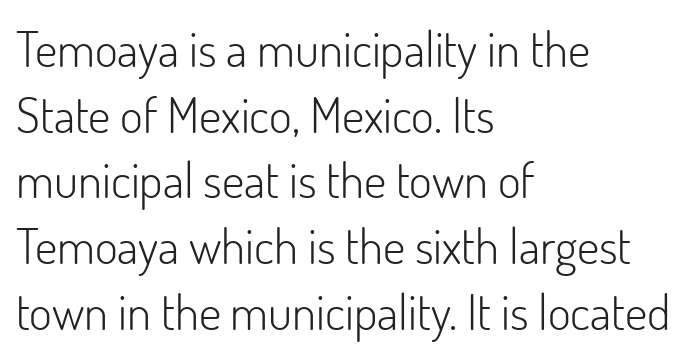
Evenly set lines give the paragraph a standard silhouette. The characters are drawn with everyday or finer stroke widths. Regarding serifs, this sample does without them. The specimen reads as upright at a glance. Spacing verdict: proportional, widths tailored to each character. The glyphs are unaccompanied by any horizontal stroke below them.
